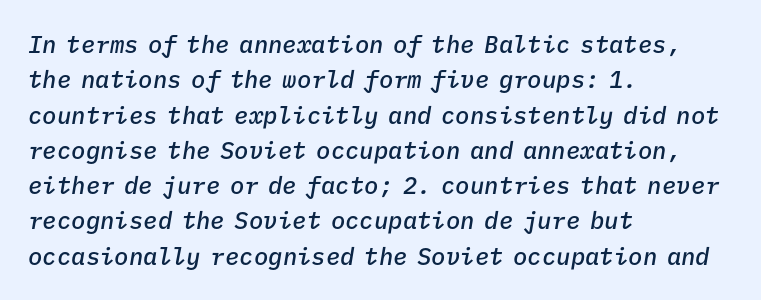
{"italic": "yes", "lean": "right", "slant_degrees": 9, "bold": "semi", "underline": "no", "align": "left", "line_spacing": "normal", "line_spacing_ratio": 1.47, "letter_spacing": "normal", "letter_spacing_em": 0.0, "glyph_px": 24}
